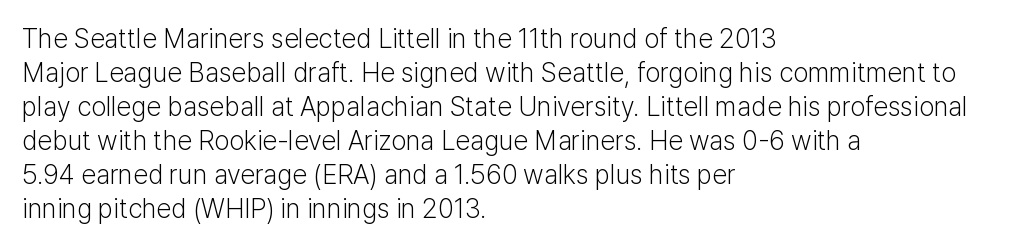
Vertically, the passage feels balanced, rows spaced as you'd expect. The strip under each line holds only bare page. Weight: in the light-to-regular range. Glyph-to-glyph distance matches everyday printed text.
